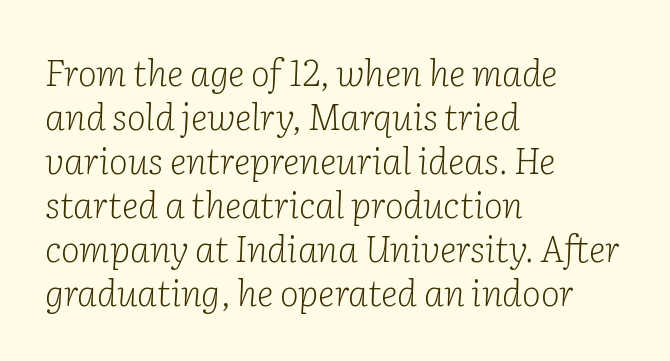
Italic: yes, the glyphs are oblique. The typesetting does not lean heavy: it is not bold. A typesetter would call this proportional, since set widths differ per character. This sample uses plain, unmodified letter spacing.
